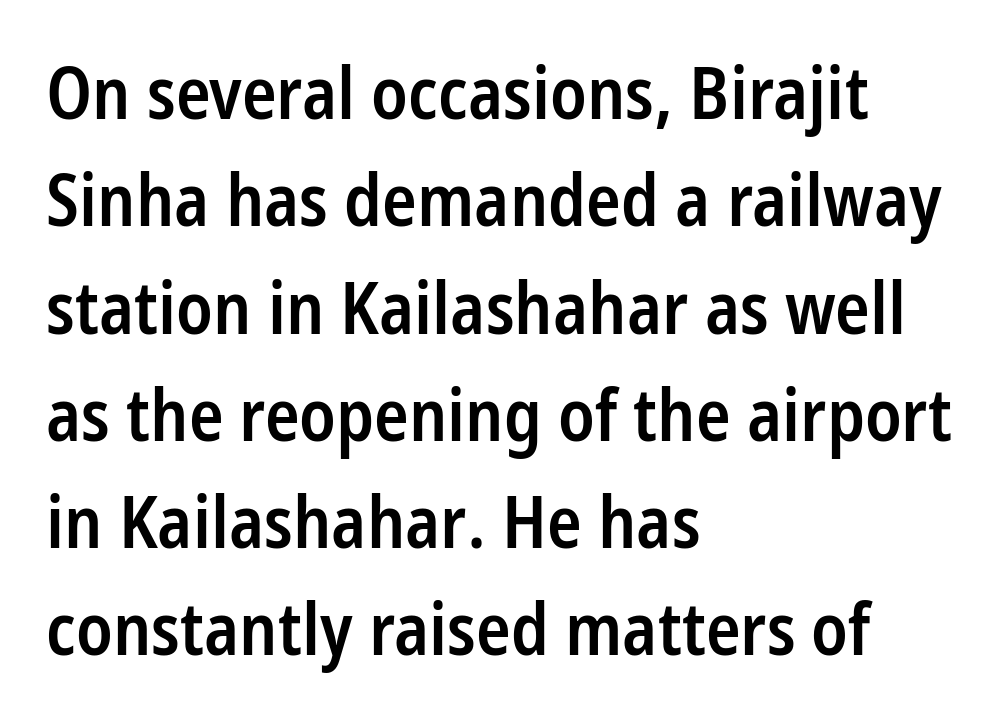
{"serif": "no", "italic": "no", "bold": "semi", "weight": "semibold", "width": "condensed", "stroke_contrast": "low", "x_height": "medium", "monospaced": "no", "underline": "no", "align": "left", "line_spacing": "normal", "line_spacing_ratio": 1.49, "letter_spacing": "normal", "letter_spacing_em": 0.0, "glyph_px": 72}
